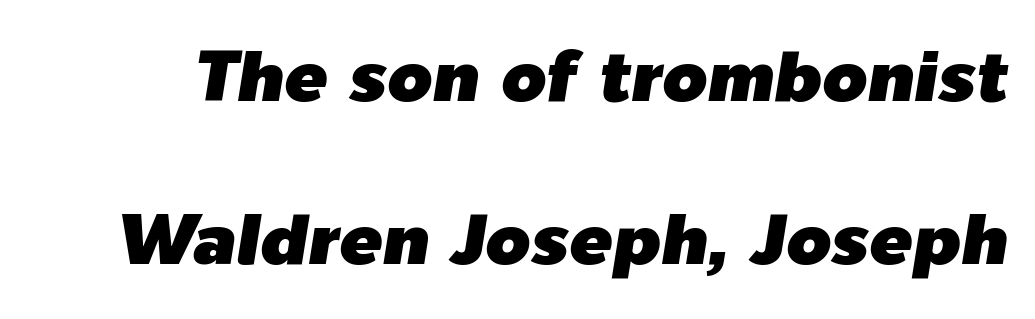
Q: Is the text italic (slanted)? A: Yes, it leans right by about 9 degrees.
Q: Is the text underlined? A: No.
Q: Is the spacing between letters normal or unusually wide? A: Normal.
Q: Is the spacing between lines tight, normal or loose? A: Loose.
Q: Width (condensed, normal, or wide)? A: Normal.
Q: Stroke contrast? A: Low.
Q: x-height? A: Medium.
Q: Monospaced? A: No.
